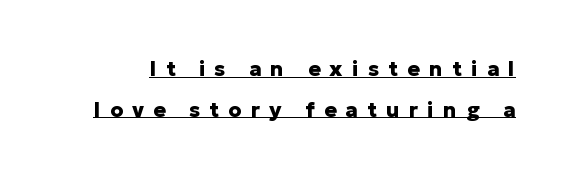
Q: Is the text bold? A: Yes.
Q: Is the text italic (slanted)? A: No, it is upright.
Q: Is the text underlined? A: Yes.
Q: Is the spacing between letters normal or unusually wide? A: Unusually wide.
Q: Is the spacing between lines tight, normal or loose? A: Loose.
